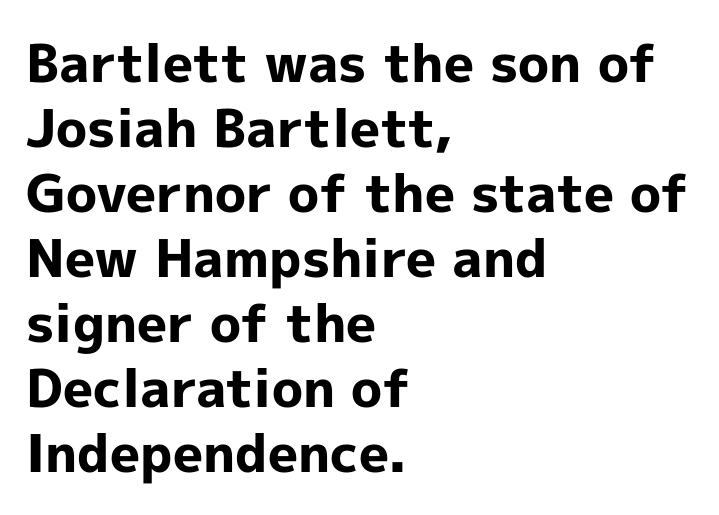
Q: Is the text bold? A: Yes.
Q: Is the text italic (slanted)? A: No, it is upright.
Q: Is the typeface a serif or a sans-serif typeface? A: Sans-serif.
Q: Is the text underlined? A: No.
Q: How is the paragraph aligned? A: Left-aligned.
Q: Is the spacing between letters normal or unusually wide? A: Normal.
Q: Is the spacing between lines tight, normal or loose? A: Normal.
Q: Width (condensed, normal, or wide)? A: Normal.
Q: x-height? A: Medium.
Q: Monospaced? A: No.
